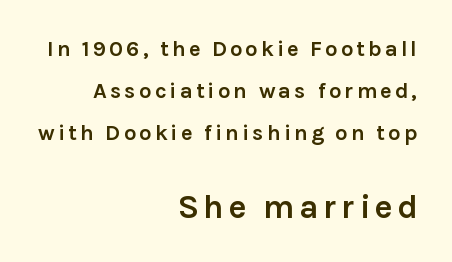
Q: Is the text bold? A: Yes.
Q: Is the text italic (slanted)? A: No, it is upright.
Q: Is the typeface a serif or a sans-serif typeface? A: Sans-serif.
Q: Is the text underlined? A: No.
Q: How is the paragraph aligned? A: Right-aligned.
Q: Is the spacing between lines tight, normal or loose? A: Loose.
Q: Which block of text is set in a larger size, the first (top) or the second (bottom)? A: The second (bottom) one.
Q: Width (condensed, normal, or wide)? A: Normal.
Q: x-height? A: Medium.
Q: Monospaced? A: No.
